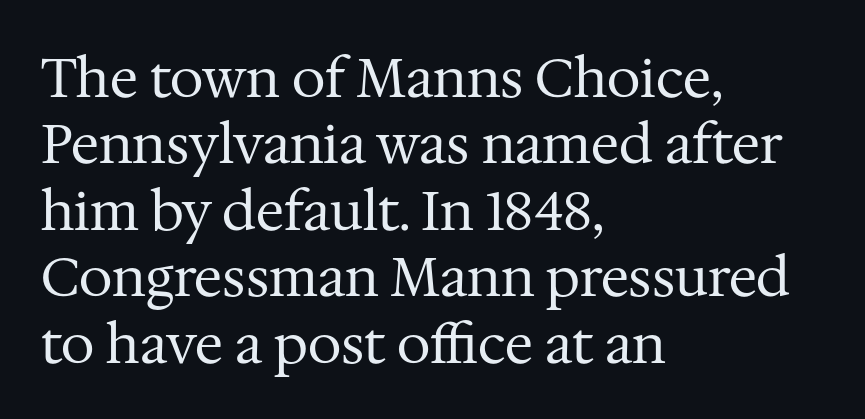
{"serif": "yes", "italic": "no", "bold": "no", "weight": "regular", "width": "normal", "stroke_contrast": "medium", "x_height": "medium", "monospaced": "no", "underline": "no", "align": "left", "line_spacing_ratio": 1.23, "letter_spacing": "normal", "letter_spacing_em": 0.0, "glyph_px": 54}
